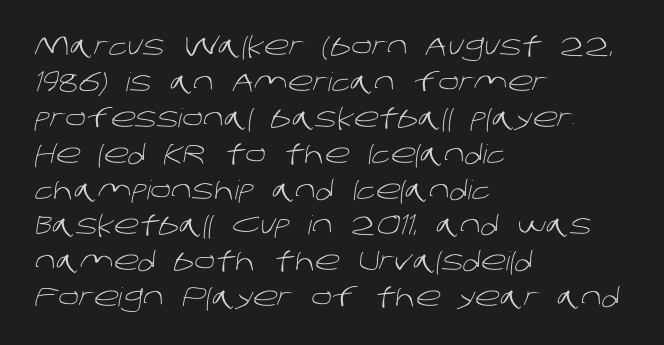
Vertical stems look standard width or narrower in stroke. Leading: standard. Each row of text sits above clean, open space. Does the copy run flush right? No — it runs flush left. Nobody touched the tracking dial on this one.
